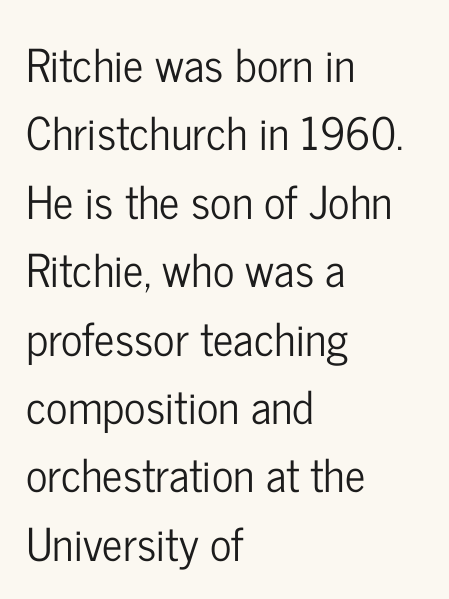
The image shows 45 px condensed sans-serif type, upright; set left-aligned, normal line spacing (1.52x), normal letter spacing, not underlined; low stroke contrast and a medium x-height.
